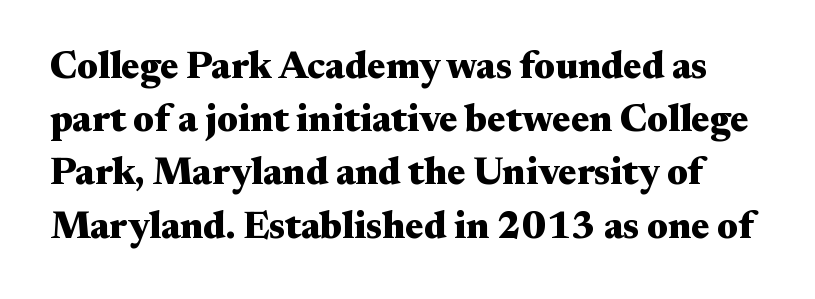
Anything drawn beneath the words? Only blank space. Words appear dense and cohesive because spacing is normal. The passage shown stacks its lines at a standard gap. Heavy, bold letterforms. The passage shown is typed in a proportional face where columns would drift. To sum up the face: it has serifs.
